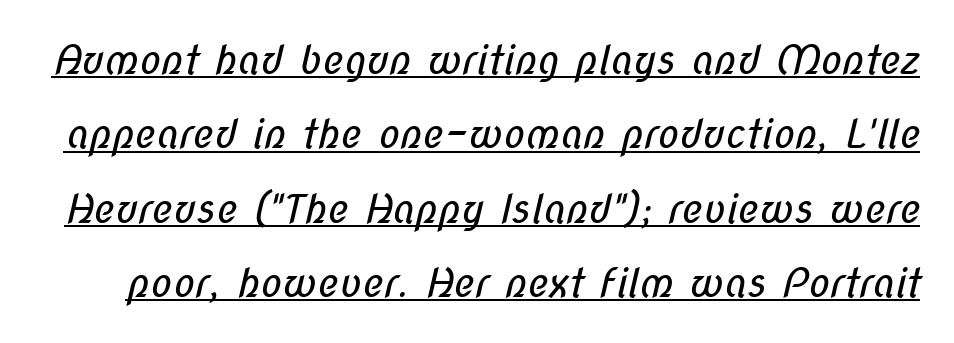
{"serif": "no", "bold": "no", "weight": "regular", "width": "condensed", "stroke_contrast": "low", "x_height": "medium", "monospaced": "no", "underline": "yes", "line_spacing_ratio": 1.86, "letter_spacing": "normal", "letter_spacing_em": 0.0, "glyph_px": 40}
